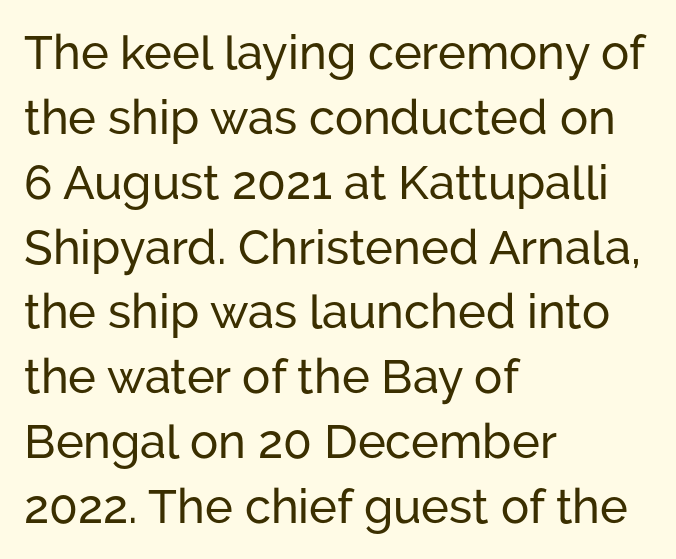
Q: Is the text italic (slanted)? A: No, it is upright.
Q: Is the typeface a serif or a sans-serif typeface? A: Sans-serif.
Q: Is the text underlined? A: No.
Q: How is the paragraph aligned? A: Left-aligned.
Q: Is the spacing between letters normal or unusually wide? A: Normal.
Q: Is the spacing between lines tight, normal or loose? A: Normal.
Q: Width (condensed, normal, or wide)? A: Normal.
Q: Stroke contrast? A: Low.
Q: x-height? A: Medium.
Q: Monospaced? A: No.
